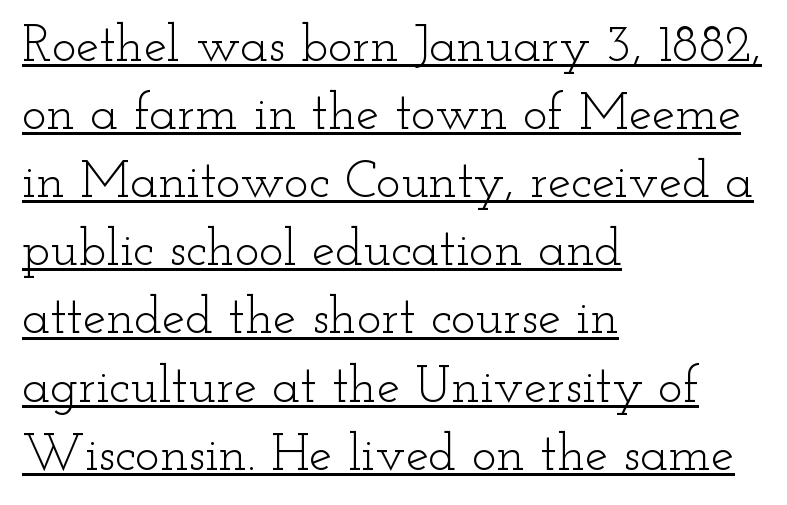
The image shows 52 px light, wide serif type, upright; set left-aligned, normal line spacing (1.31x), normal letter spacing, underlined; low stroke contrast and a small x-height.
